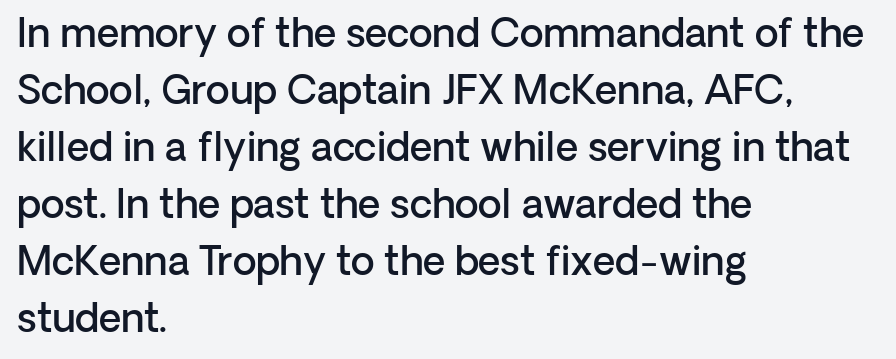
The image shows 39 px semibold sans-serif type, upright; set left-aligned, normal line spacing (1.46x), normal letter spacing, not underlined; low stroke contrast and a medium x-height.
